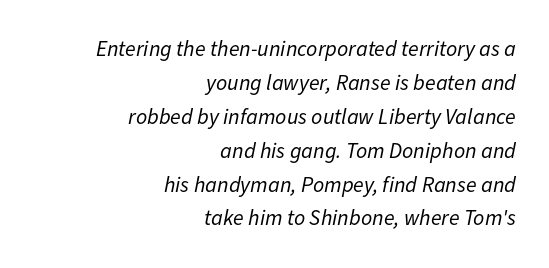
The image shows 22 px text type, italic (leaning right); set right-aligned, normal line spacing (1.54x), normal letter spacing, not underlined.
